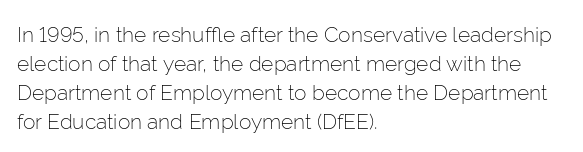
Q: Is the text bold? A: No.
Q: Is the text italic (slanted)? A: No, it is upright.
Q: Is the text underlined? A: No.
Q: How is the paragraph aligned? A: Left-aligned.
Q: Is the spacing between letters normal or unusually wide? A: Normal.
Q: Is the spacing between lines tight, normal or loose? A: Normal.
